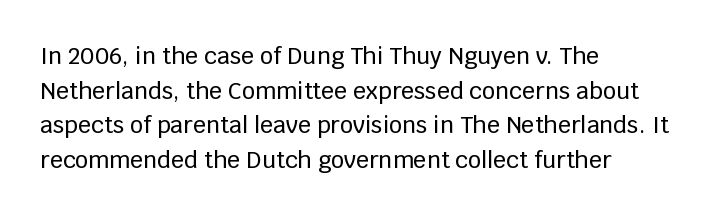
The image shows 23 px text type, upright; set left-aligned, normal line spacing (1.51x), normal letter spacing, not underlined.
